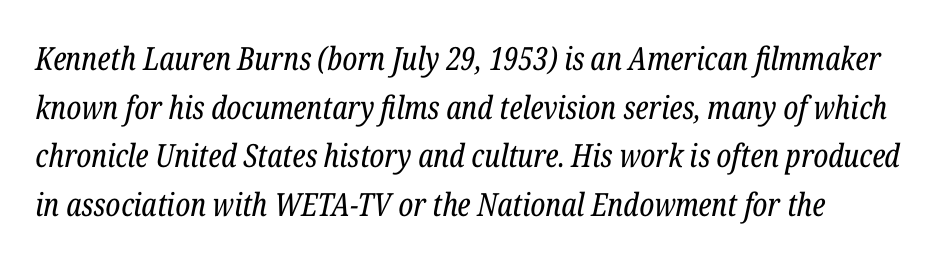
{"serif": "yes", "italic": "yes", "lean": "right", "slant_degrees": 12, "bold": "no", "weight": "regular", "width": "condensed", "stroke_contrast": "low", "x_height": "medium", "monospaced": "no", "underline": "no", "line_spacing": "normal", "line_spacing_ratio": 1.52, "letter_spacing": "normal", "letter_spacing_em": 0.0, "glyph_px": 32}
